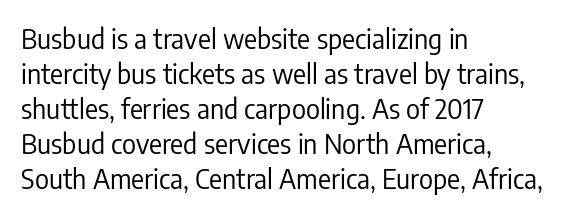
The image shows 27 px text type, upright; set left-aligned, normal line spacing (1.3x), normal letter spacing, not underlined.
